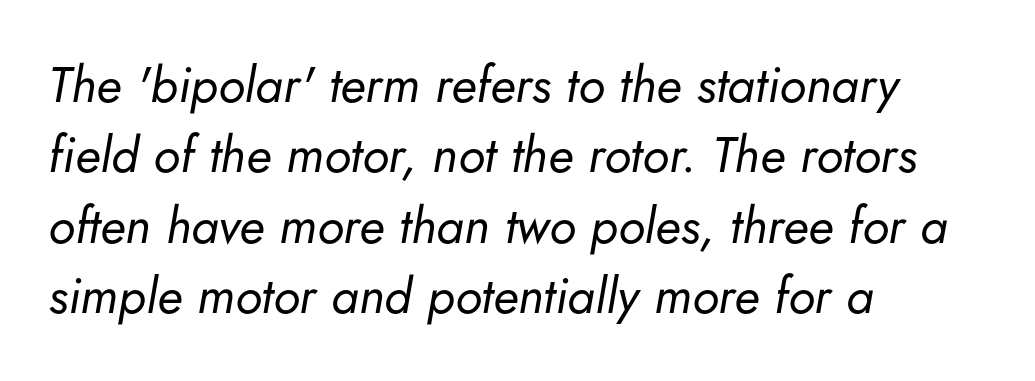
The image shows 50 px regular-weight type, italic (leaning right); set left-aligned, normal line spacing (1.41x), normal letter spacing, not underlined; low stroke contrast and a small x-height.
